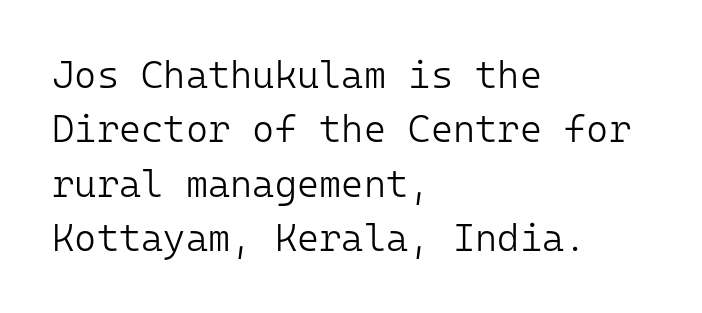
Unbolded letterforms with no extra heft. Ascenders rise straight up at ninety degrees. Visually the block forms a straight wall on the left and a jagged coastline on the right. Successive baselines arrive at the customary interval. Plain, unruled lines of type.
